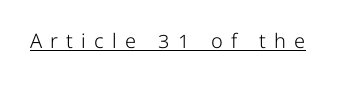
The image shows 20 px text type, upright; set unusually wide letter spacing (+0.41 em), underlined.
